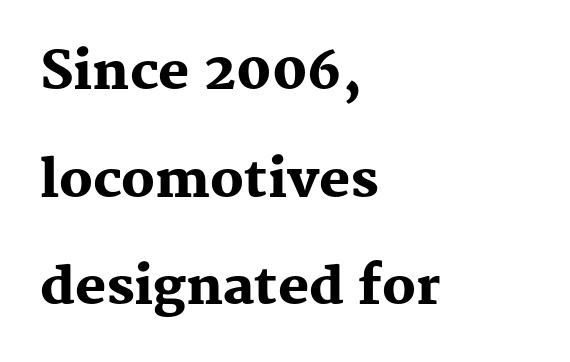
The passage shown is typed in a proportional face where columns would drift. A roman cut, with each character standing at attention. You can tell from the footed stems that serif type was used. Teacher's note: observe the even left margin — that is flush-left alignment.
